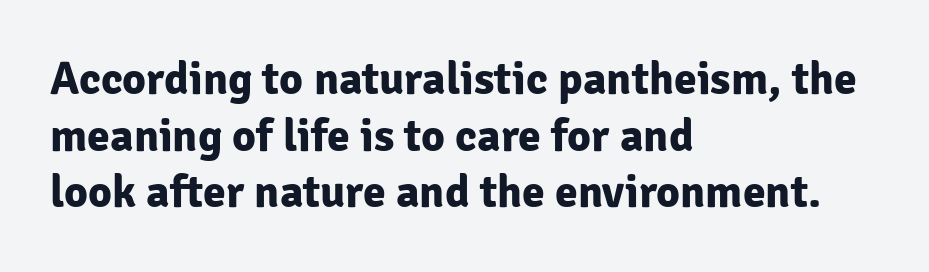
Are there feet on the stems? There aren't — it's a sans. Heft: maximum for text — a bold. The gap between lines stays unmarked. Every character sits straight up, as roman type does. Left-aligned paragraph, ragged on the right.
